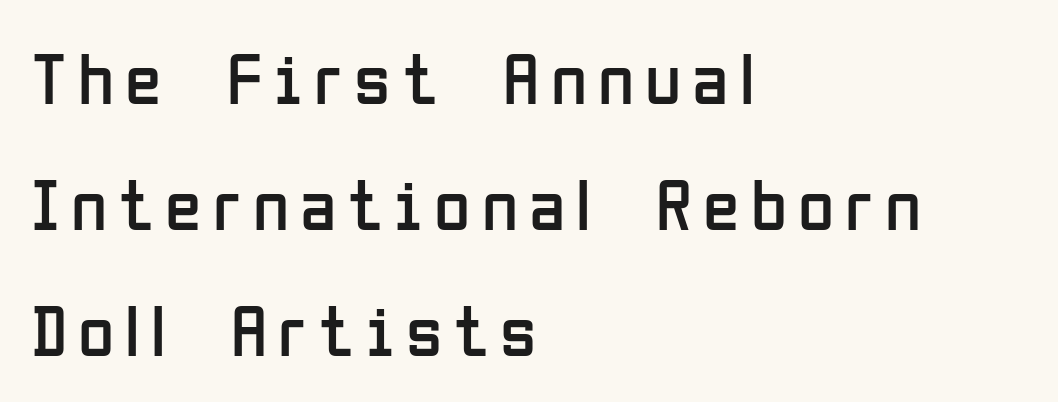
{"serif": "no", "italic": "no", "bold": "no", "weight": "regular", "width": "condensed", "stroke_contrast": "low", "x_height": "medium", "monospaced": "no", "underline": "no", "align": "left", "line_spacing": "normal", "line_spacing_ratio": 1.7, "glyph_px": 74}
